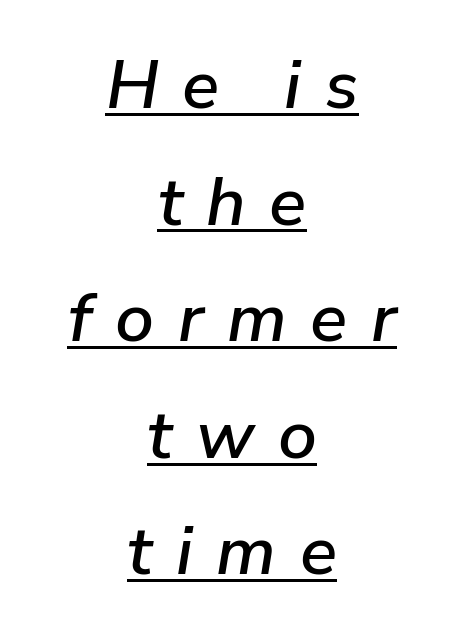
The image shows 69 px text type, italic (leaning right); set centered, normal line spacing (1.69x), unusually wide letter spacing (+0.34 em), underlined; low stroke contrast and a medium x-height.
